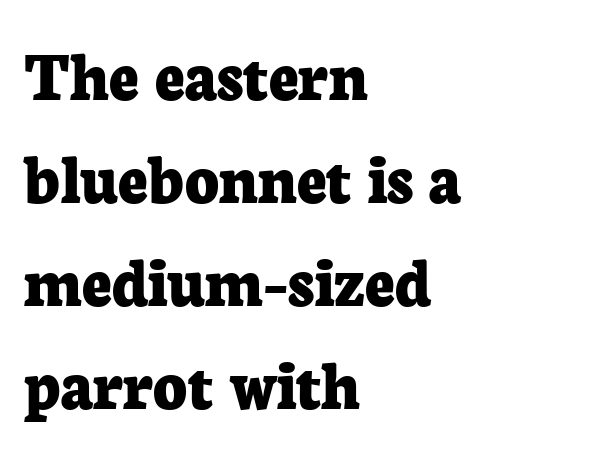
The image shows 73 px bold serif type, upright; set left-aligned, normal line spacing (1.41x), normal letter spacing, not underlined; low stroke contrast and a medium x-height.
